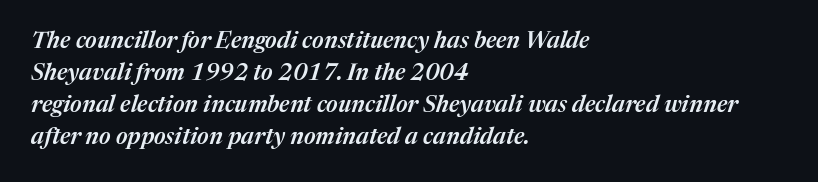
{"italic": "yes", "lean": "right", "slant_degrees": 17, "bold": "semi", "underline": "no", "align": "left", "line_spacing": "normal", "line_spacing_ratio": 1.39, "letter_spacing": "normal", "letter_spacing_em": 0.0, "glyph_px": 23}
